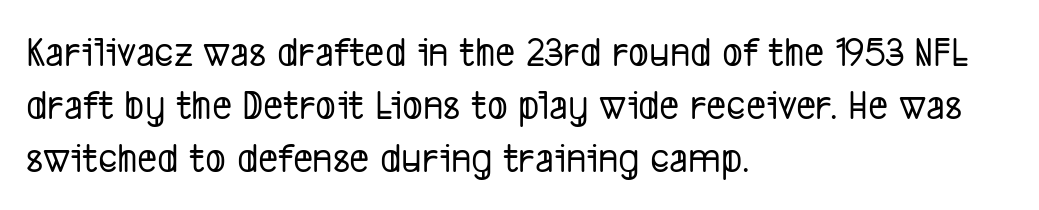
This sample has the flowing, uneven cadence of proportional lettering. The lines in this sample share a left origin and differ only in where they stop. You can tell from the bare stems that sans-serif type was used. Bare-footed words on every line. Tracking value appears to be zero — textbook default spacing.
